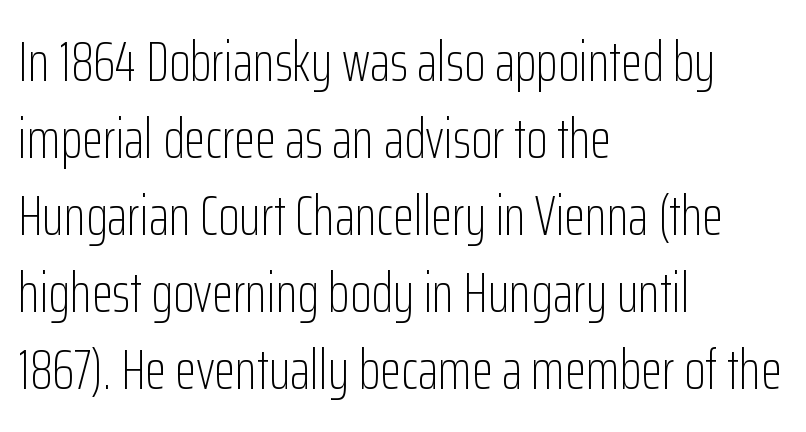
Q: Is the text bold? A: No.
Q: Is the text italic (slanted)? A: No, it is upright.
Q: Is the typeface a serif or a sans-serif typeface? A: Sans-serif.
Q: Is the text underlined? A: No.
Q: How is the paragraph aligned? A: Left-aligned.
Q: Is the spacing between letters normal or unusually wide? A: Normal.
Q: Is the spacing between lines tight, normal or loose? A: Normal.
Q: Width (condensed, normal, or wide)? A: Condensed.
Q: Stroke contrast? A: Low.
Q: x-height? A: Medium.
Q: Monospaced? A: No.
